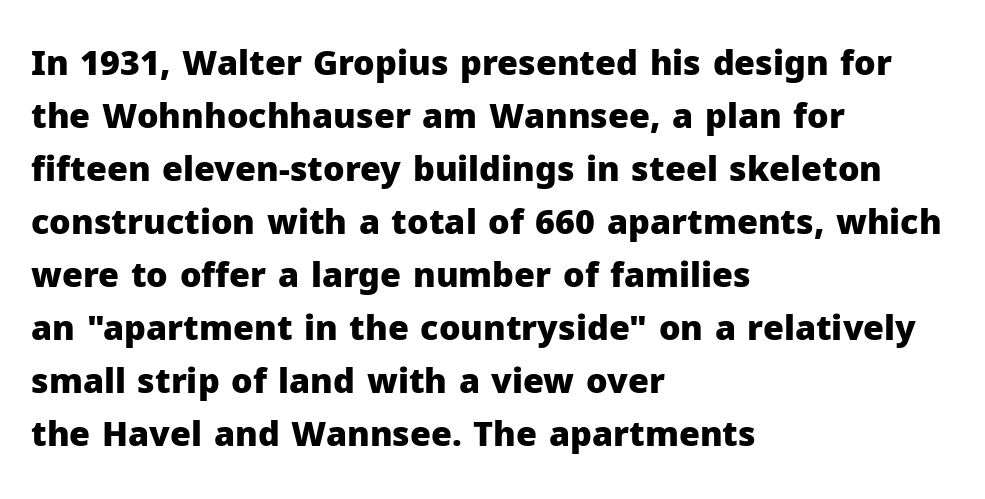
Vertical spacing — default. Are there feet on the stems? There aren't — it's a sans. A classic flush-left, rag-right setting is used for this passage. Varying glyph widths throughout — classic text-font behaviour. The type is set solid horizontally, with unmodified tracking. Lines of text with bare space underneath.
